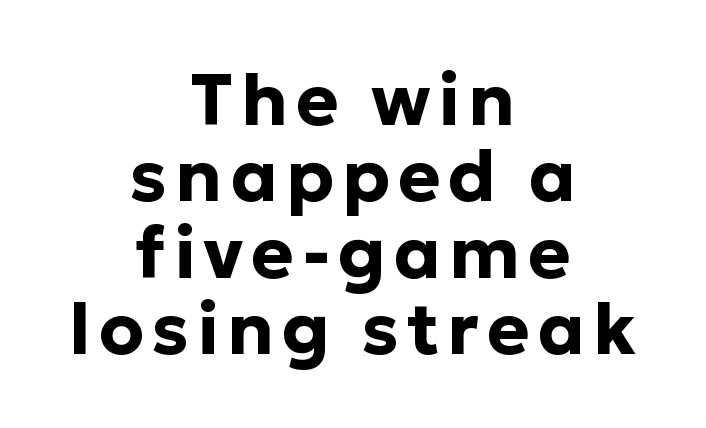
Q: Is the text bold? A: Yes.
Q: Is the text italic (slanted)? A: No, it is upright.
Q: Is the typeface a serif or a sans-serif typeface? A: Sans-serif.
Q: Is the text underlined? A: No.
Q: How is the paragraph aligned? A: Centered.
Q: Is the spacing between lines tight, normal or loose? A: Tight.
Q: Width (condensed, normal, or wide)? A: Normal.
Q: Stroke contrast? A: Low.
Q: x-height? A: Medium.
Q: Monospaced? A: No.
